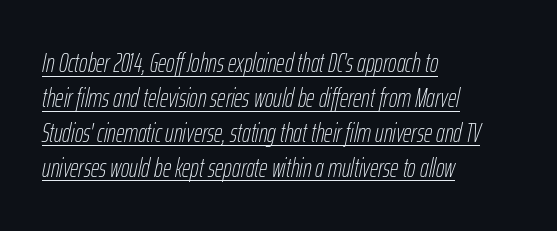
{"italic": "yes", "lean": "right", "slant_degrees": 12, "bold": "no", "underline": "yes", "align": "left", "line_spacing": "normal", "line_spacing_ratio": 1.34, "letter_spacing": "normal", "letter_spacing_em": 0.0, "glyph_px": 26}
